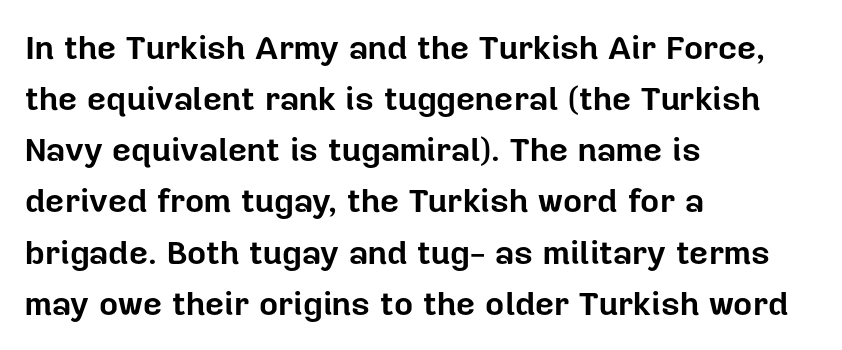
The image shows 33 px bold sans-serif type, upright; set left-aligned, normal line spacing (1.55x), normal letter spacing, not underlined; low stroke contrast and a medium x-height.
